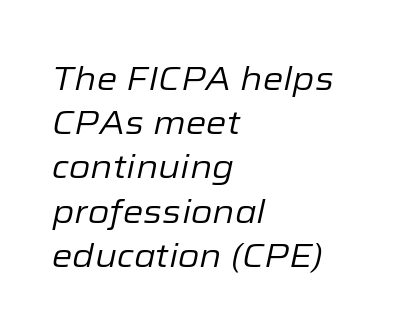
Q: Is the text bold? A: No.
Q: Is the text italic (slanted)? A: Yes, it leans right by about 12 degrees.
Q: Is the text underlined? A: No.
Q: How is the paragraph aligned? A: Left-aligned.
Q: Is the spacing between letters normal or unusually wide? A: Normal.
Q: Is the spacing between lines tight, normal or loose? A: Normal.
Q: Width (condensed, normal, or wide)? A: Normal.
Q: Stroke contrast? A: Low.
Q: x-height? A: Medium.
Q: Monospaced? A: No.
